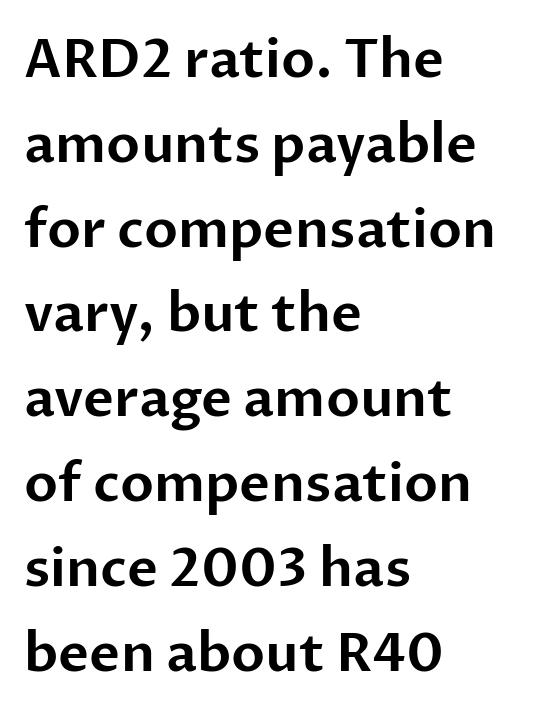
This is roman type, the default non-slanted kind. You can tell from the bare stems that sans-serif type was used. Leading matches the norm, producing a regular column. The gap between lines stays unmarked. This sample has the flowing, uneven cadence of proportional lettering. Does the copy run flush right? No — it runs flush left.
